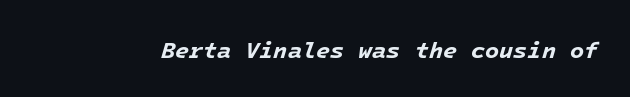
Q: Is the text bold? A: Yes.
Q: Is the text italic (slanted)? A: Yes, it leans right by about 16 degrees.
Q: Is the text underlined? A: No.
Q: Is the spacing between letters normal or unusually wide? A: Normal.
